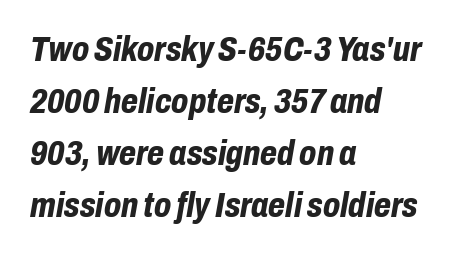
Q: Is the text bold? A: Yes.
Q: Is the text italic (slanted)? A: Yes, it leans right by about 10 degrees.
Q: Is the text underlined? A: No.
Q: How is the paragraph aligned? A: Left-aligned.
Q: Is the spacing between letters normal or unusually wide? A: Normal.
Q: Is the spacing between lines tight, normal or loose? A: Normal.
Q: Width (condensed, normal, or wide)? A: Condensed.
Q: Stroke contrast? A: Low.
Q: x-height? A: Medium.
Q: Monospaced? A: No.
